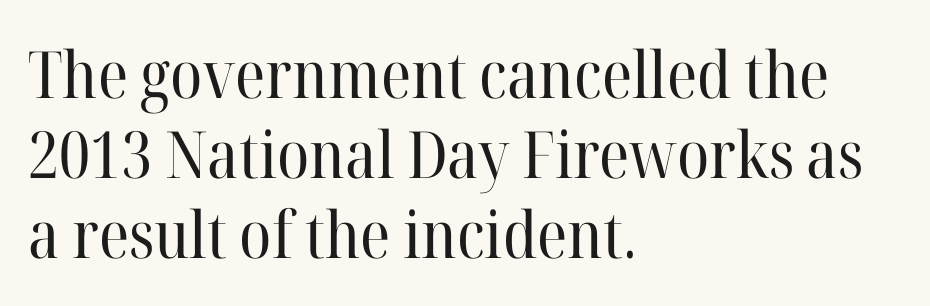
The image shows 65 px regular-weight serif type, upright; set left-aligned, line spacing 1.23x, normal letter spacing, not underlined; high stroke contrast and a medium x-height.
